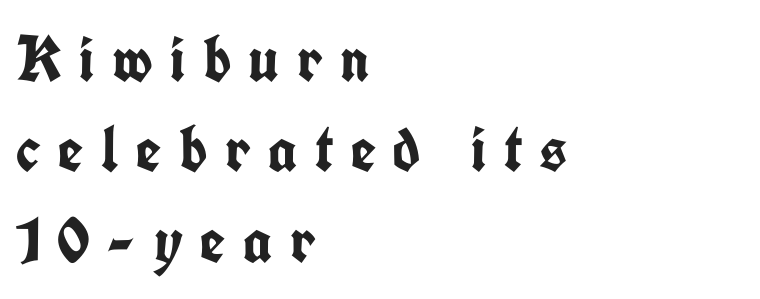
{"serif": "no", "italic": "no", "bold": "yes", "weight": "semibold", "width": "condensed", "stroke_contrast": "low", "x_height": "medium", "monospaced": "no", "underline": "no", "align": "left", "line_spacing": "normal", "line_spacing_ratio": 1.39, "letter_spacing": "wide", "letter_spacing_em": 0.27, "glyph_px": 65}
